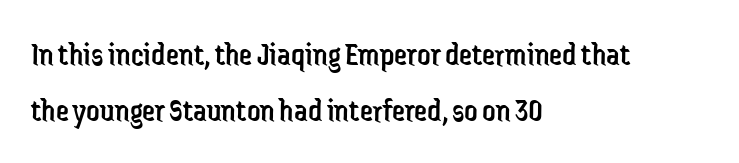
Q: Is the text bold? A: No.
Q: Is the text italic (slanted)? A: No, it is upright.
Q: Is the typeface a serif or a sans-serif typeface? A: Sans-serif.
Q: Is the text underlined? A: No.
Q: How is the paragraph aligned? A: Left-aligned.
Q: Is the spacing between letters normal or unusually wide? A: Normal.
Q: Width (condensed, normal, or wide)? A: Condensed.
Q: Stroke contrast? A: Low.
Q: x-height? A: Medium.
Q: Monospaced? A: No.
